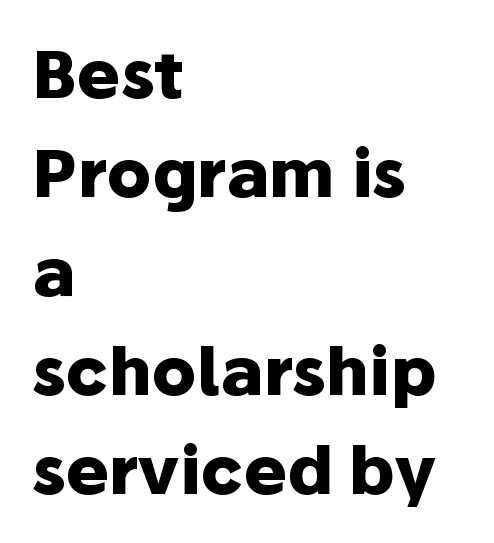
Q: Is the text bold? A: Yes.
Q: Is the text italic (slanted)? A: No, it is upright.
Q: Is the typeface a serif or a sans-serif typeface? A: Sans-serif.
Q: Is the text underlined? A: No.
Q: How is the paragraph aligned? A: Left-aligned.
Q: Is the spacing between letters normal or unusually wide? A: Normal.
Q: Is the spacing between lines tight, normal or loose? A: Normal.
Q: Width (condensed, normal, or wide)? A: Normal.
Q: Stroke contrast? A: Low.
Q: x-height? A: Medium.
Q: Monospaced? A: No.
